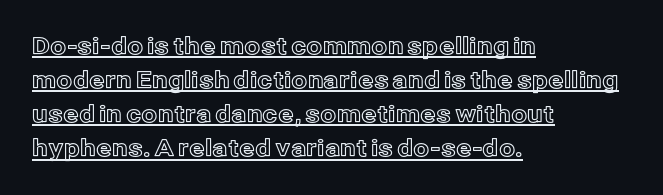
This sample keeps an unexceptional amount of space between lines. A roman cut, with each character standing at attention. A baseline rule has been typeset under these characters. Horizontal alignment here is leftward, the default for most running prose. The type is set solid horizontally, with unmodified tracking.
